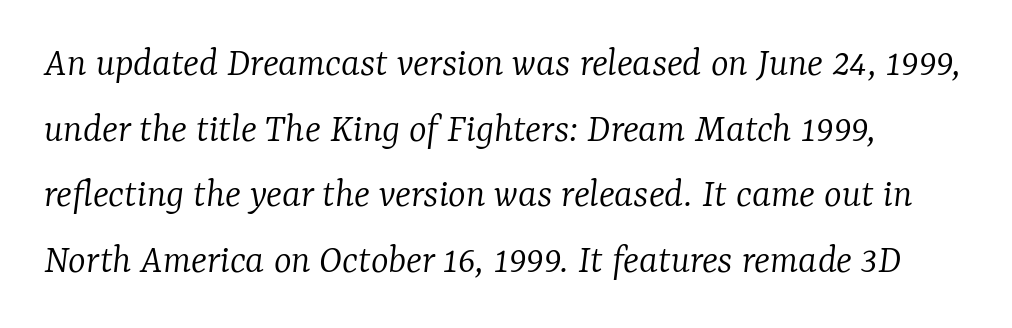
This sample keeps an unexceptional amount of space between lines. This rendering leaves character spacing at its baseline value. Just letters on the line, the space beneath them empty. Is this a fixed-width face? No — the glyphs have proportional, varying widths.
